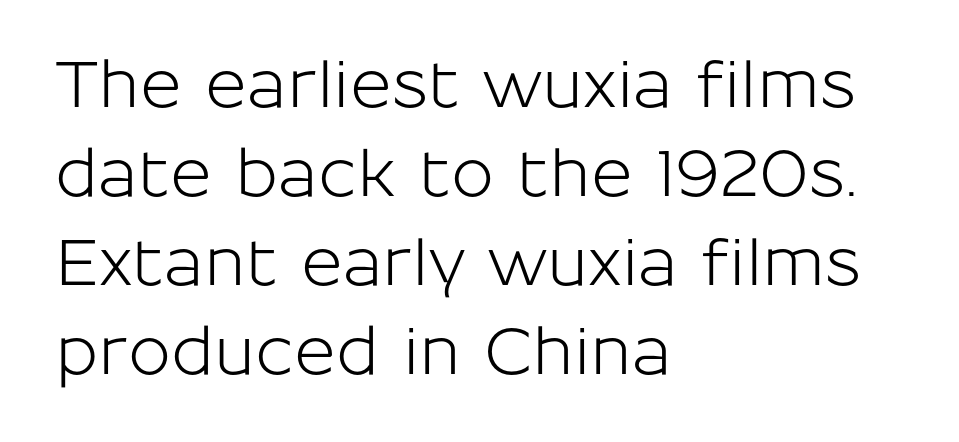
Here the designer chose a conventional face with non-uniform glyph widths. Visually the block forms a straight wall on the left and a jagged coastline on the right. Has an underline been added? It has not. Inter-character spacing is left at the font's built-in metrics. The designer left line spacing at the default.
